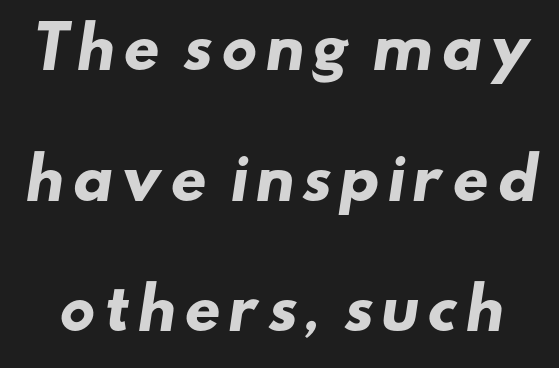
Students, observe: this is what heavily led, spacious text looks like. Here the designer chose a conventional face with non-uniform glyph widths. Glance below the letters and you will spot only blank space. Nothing sits at the stroke ends, so this counts as sans-serif.
